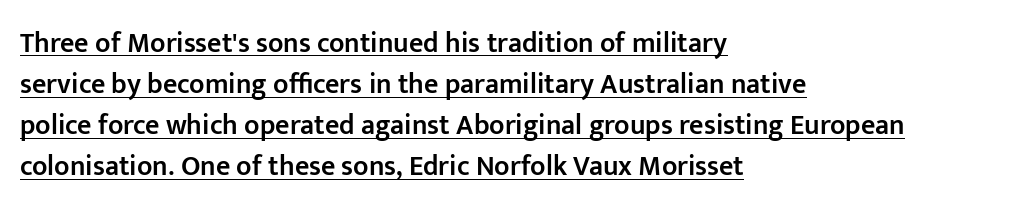
{"serif": "no", "italic": "no", "bold": "semi", "weight": "semibold", "width": "normal", "stroke_contrast": "low", "x_height": "medium", "monospaced": "no", "underline": "yes", "align": "left", "line_spacing": "normal", "line_spacing_ratio": 1.47, "letter_spacing": "normal", "letter_spacing_em": 0.0, "glyph_px": 28}
